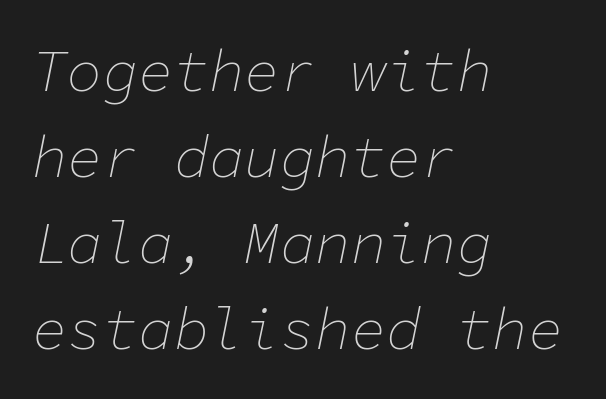
{"italic": "yes", "lean": "right", "slant_degrees": 11, "bold": "no", "weight": "thin", "width": "normal", "stroke_contrast": "low", "x_height": "medium", "monospaced": "yes", "underline": "no", "align": "left", "line_spacing": "normal", "line_spacing_ratio": 1.46, "letter_spacing": "normal", "letter_spacing_em": 0.0, "glyph_px": 59}
